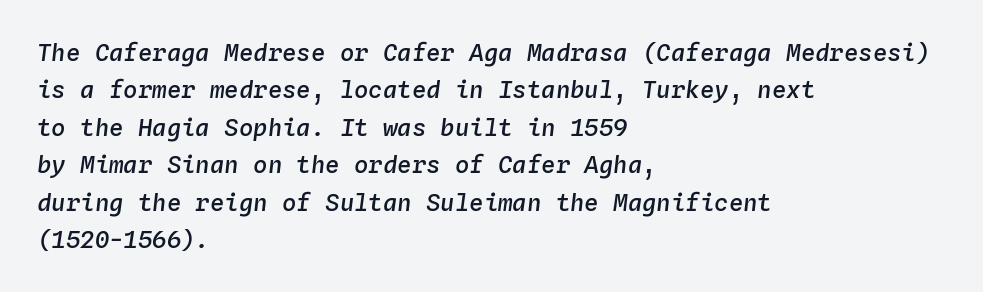
Descenders are the only things crossing below the line. The rendering uses a moderate line-height, typical for paragraphs. The lines are quadded left. The face used here is a semibold: visibly heavier than regular, lighter than bold.
